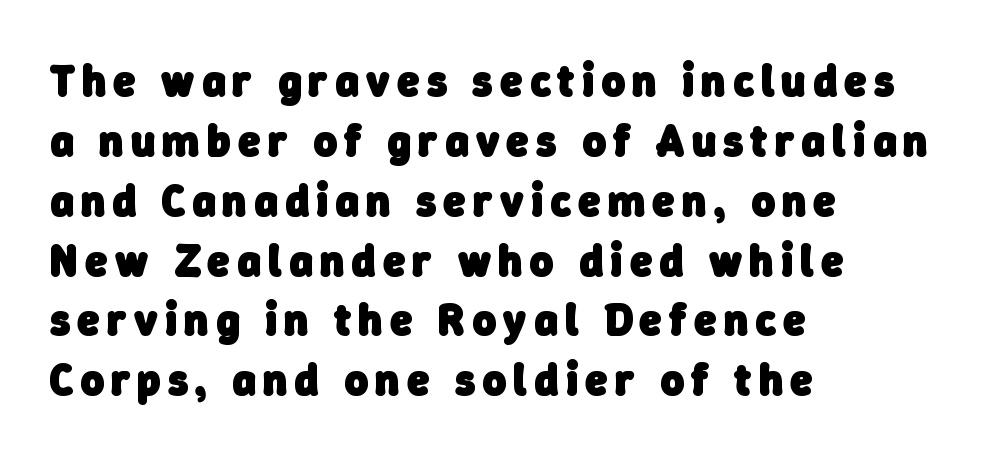
The image shows 45 px heavy sans-serif type; set left-aligned, normal line spacing (1.33x), not underlined; low stroke contrast and a medium x-height.
